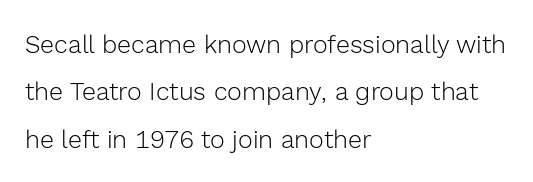
The image shows 25 px text type, upright; set left-aligned, loose line spacing (1.9x), normal letter spacing, not underlined.
